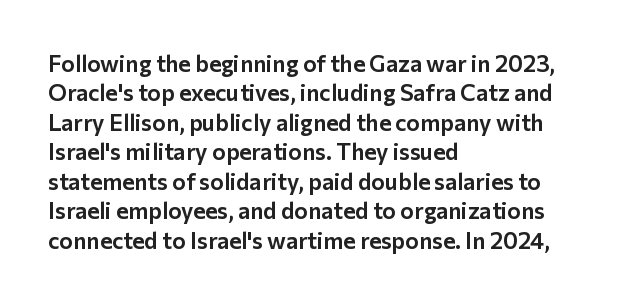
The image shows 23 px text type, upright; set left-aligned, normal line spacing (1.28x), normal letter spacing, not underlined.
